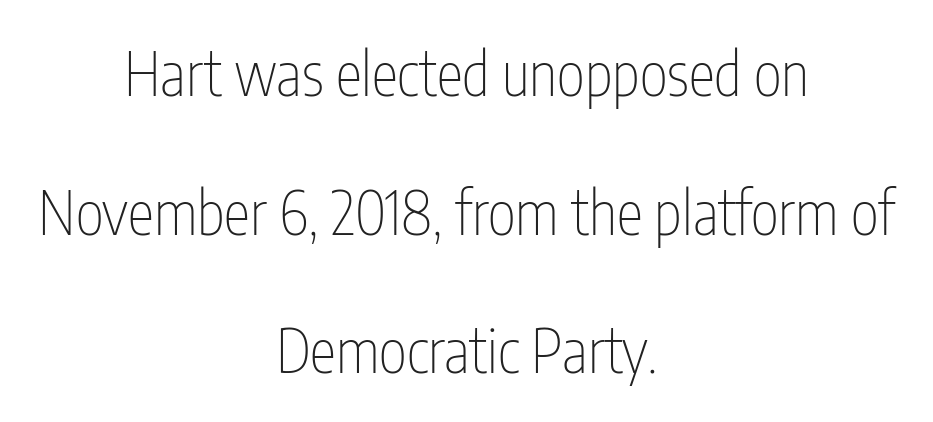
Q: Is the text bold? A: No.
Q: Is the text italic (slanted)? A: No, it is upright.
Q: Is the typeface a serif or a sans-serif typeface? A: Sans-serif.
Q: Is the text underlined? A: No.
Q: How is the paragraph aligned? A: Centered.
Q: Is the spacing between letters normal or unusually wide? A: Normal.
Q: Is the spacing between lines tight, normal or loose? A: Loose.
Q: Width (condensed, normal, or wide)? A: Condensed.
Q: Stroke contrast? A: Low.
Q: x-height? A: Medium.
Q: Monospaced? A: No.
